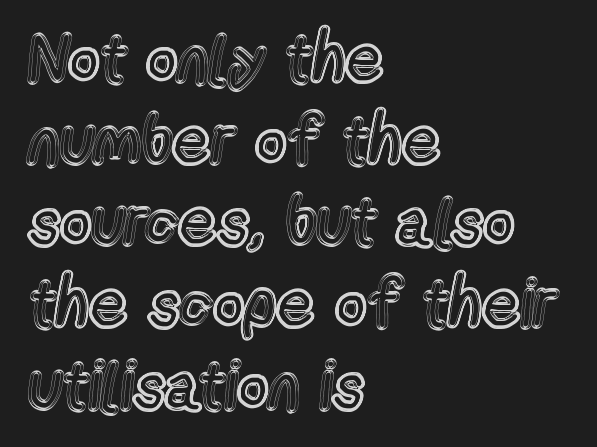
{"width": "condensed", "x_height": "medium", "monospaced": "no", "underline": "no", "align": "left", "line_spacing_ratio": 1.22, "letter_spacing": "normal", "letter_spacing_em": 0.0, "glyph_px": 67}
